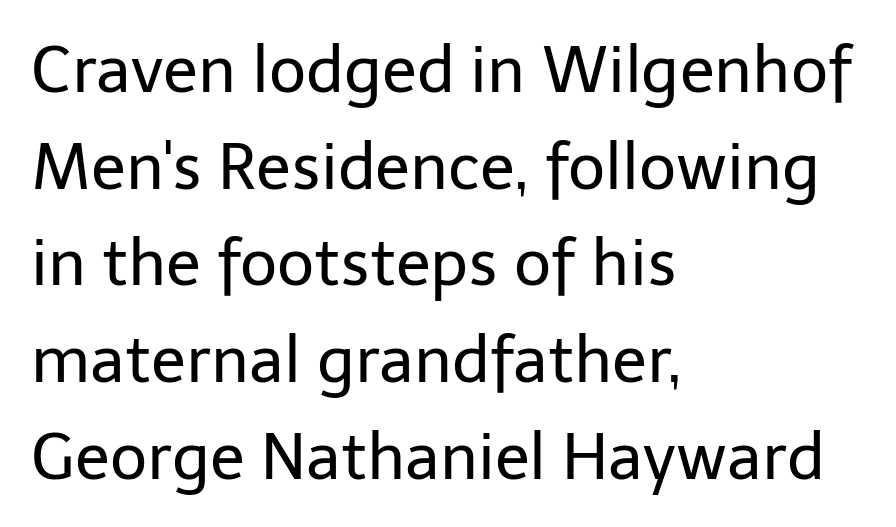
The image shows 64 px regular-weight sans-serif type, upright; set left-aligned, normal line spacing (1.51x), normal letter spacing, not underlined; low stroke contrast and a medium x-height.
